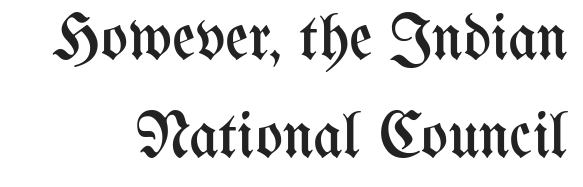
Q: Is the text bold? A: No.
Q: Is the text italic (slanted)? A: No, it is upright.
Q: Is the text underlined? A: No.
Q: Is the spacing between letters normal or unusually wide? A: Normal.
Q: Is the spacing between lines tight, normal or loose? A: Normal.
Q: Width (condensed, normal, or wide)? A: Condensed.
Q: Stroke contrast? A: Medium.
Q: x-height? A: Medium.
Q: Monospaced? A: No.
